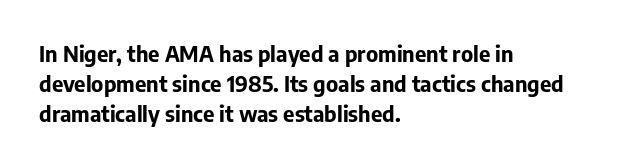
{"italic": "no", "bold": "yes", "underline": "no", "align": "left", "line_spacing": "normal", "line_spacing_ratio": 1.37, "letter_spacing": "normal", "letter_spacing_em": 0.0, "glyph_px": 22}
